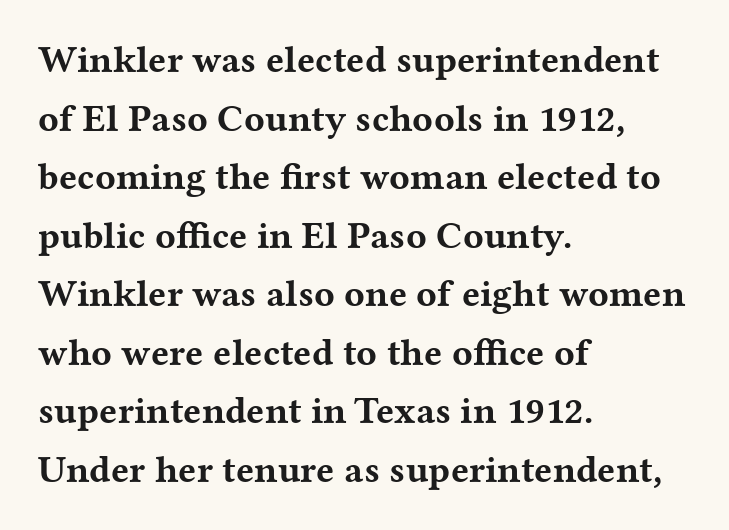
The image shows 38 px bold, wide serif type, upright; set left-aligned, normal line spacing (1.54x), normal letter spacing, not underlined; medium stroke contrast and a medium x-height.
